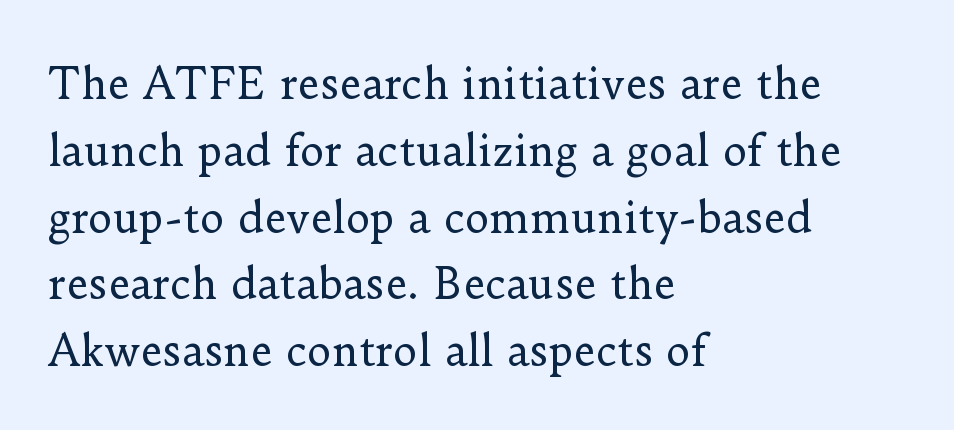
The image shows 42 px regular-weight serif type, upright; set left-aligned, normal line spacing (1.59x), normal letter spacing, not underlined; low stroke contrast and a small x-height.
